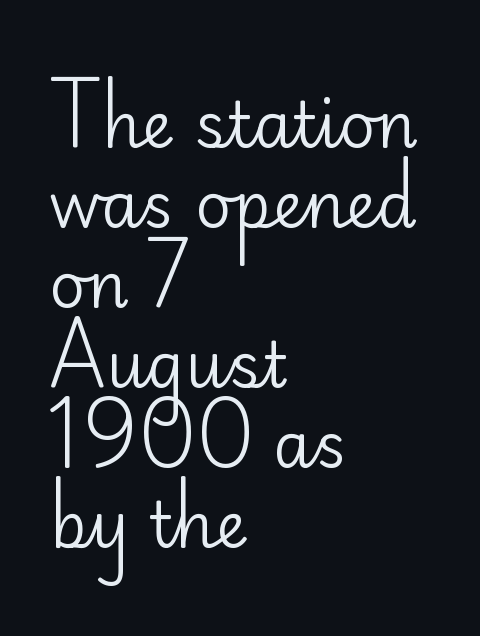
Q: Is the text bold? A: No.
Q: Is the text italic (slanted)? A: No, it is upright.
Q: Is the typeface a serif or a sans-serif typeface? A: Sans-serif.
Q: Is the text underlined? A: No.
Q: How is the paragraph aligned? A: Left-aligned.
Q: Is the spacing between letters normal or unusually wide? A: Normal.
Q: Is the spacing between lines tight, normal or loose? A: Normal.
Q: Width (condensed, normal, or wide)? A: Normal.
Q: Stroke contrast? A: Low.
Q: x-height? A: Small.
Q: Monospaced? A: No.
